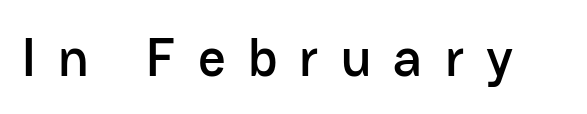
The text was rendered using a sans face with plain stroke endings. Proportional: the letters do not fall into vertical columns. The lettering holds an erect, upright posture throughout. Only glyphs here, with clear space below each row.
